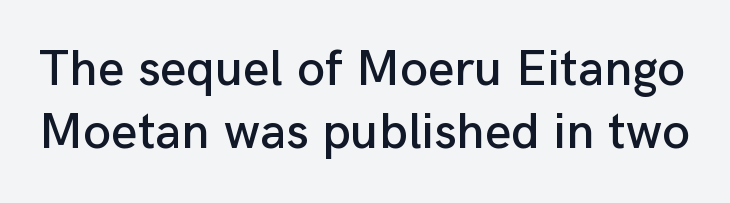
{"serif": "no", "italic": "no", "width": "normal", "stroke_contrast": "low", "x_height": "medium", "monospaced": "no", "underline": "no", "line_spacing_ratio": 1.23, "letter_spacing": "normal", "letter_spacing_em": 0.0, "glyph_px": 51}
